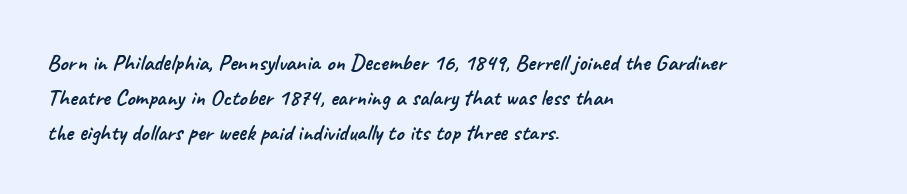
The image shows 23 px text type; set left-aligned, normal line spacing (1.52x), normal letter spacing, not underlined.
